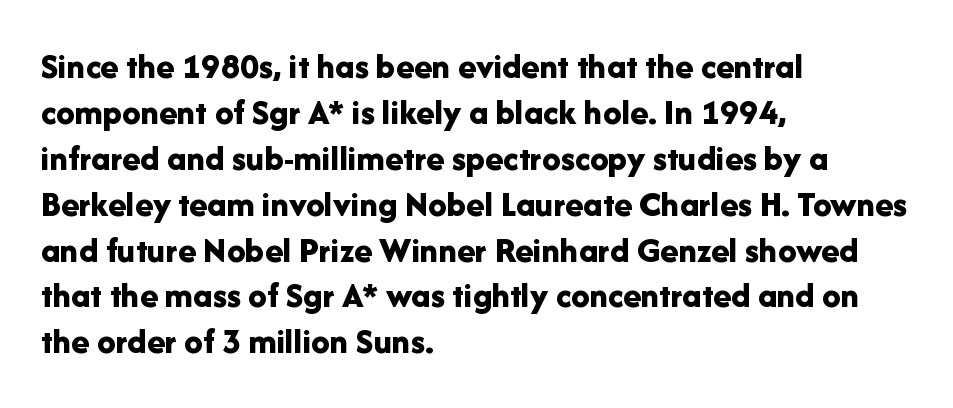
Q: Is the text bold? A: Yes.
Q: Is the text italic (slanted)? A: No, it is upright.
Q: Is the typeface a serif or a sans-serif typeface? A: Sans-serif.
Q: Is the text underlined? A: No.
Q: How is the paragraph aligned? A: Left-aligned.
Q: Is the spacing between letters normal or unusually wide? A: Normal.
Q: Width (condensed, normal, or wide)? A: Normal.
Q: Stroke contrast? A: Low.
Q: x-height? A: Medium.
Q: Monospaced? A: No.
